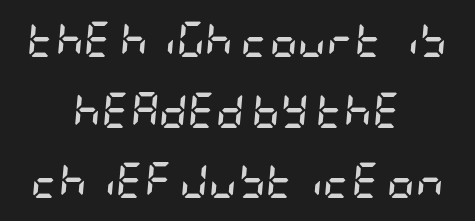
Q: Is the text bold? A: Yes.
Q: Is the text italic (slanted)? A: Yes, it leans right by about 5 degrees.
Q: Is the text underlined? A: No.
Q: How is the paragraph aligned? A: Centered.
Q: Is the spacing between letters normal or unusually wide? A: Normal.
Q: Is the spacing between lines tight, normal or loose? A: Loose.
Q: Width (condensed, normal, or wide)? A: Condensed.
Q: Stroke contrast? A: Low.
Q: x-height? A: Large.
